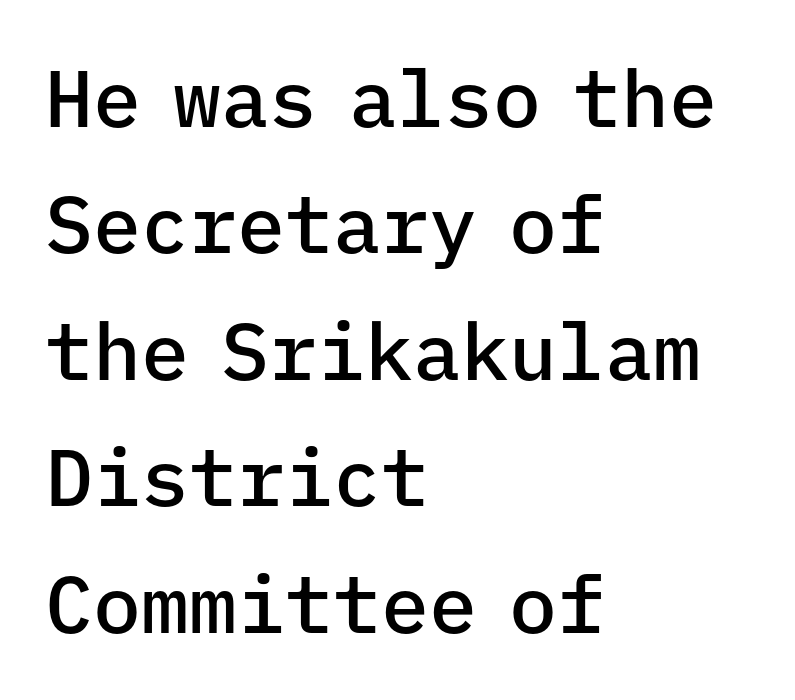
The image shows 80 px semibold sans-serif type, upright, monospaced; set left-aligned, normal line spacing (1.58x), normal letter spacing, not underlined; low stroke contrast and a medium x-height.
